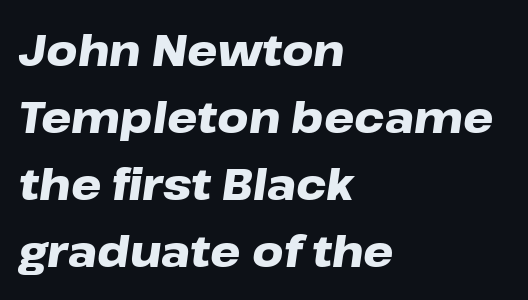
The setting favours the left margin, as ordinary paragraphs usually do. Think of a printed novel: that variable character pitch is what you see here. How heavy is the stroke? Heavy — this is a bold. Just letters on the line, the space beneath them empty.
